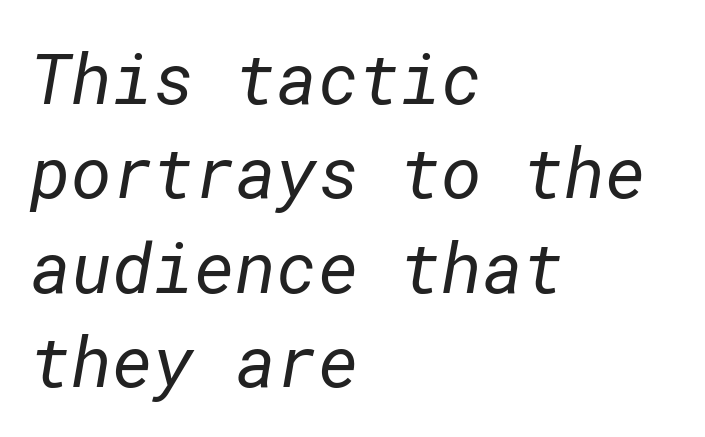
Q: Is the text bold? A: No.
Q: Is the typeface a serif or a sans-serif typeface? A: Sans-serif.
Q: Is the text underlined? A: No.
Q: How is the paragraph aligned? A: Left-aligned.
Q: Is the spacing between letters normal or unusually wide? A: Normal.
Q: Is the spacing between lines tight, normal or loose? A: Normal.
Q: Width (condensed, normal, or wide)? A: Normal.
Q: Stroke contrast? A: Low.
Q: x-height? A: Medium.
